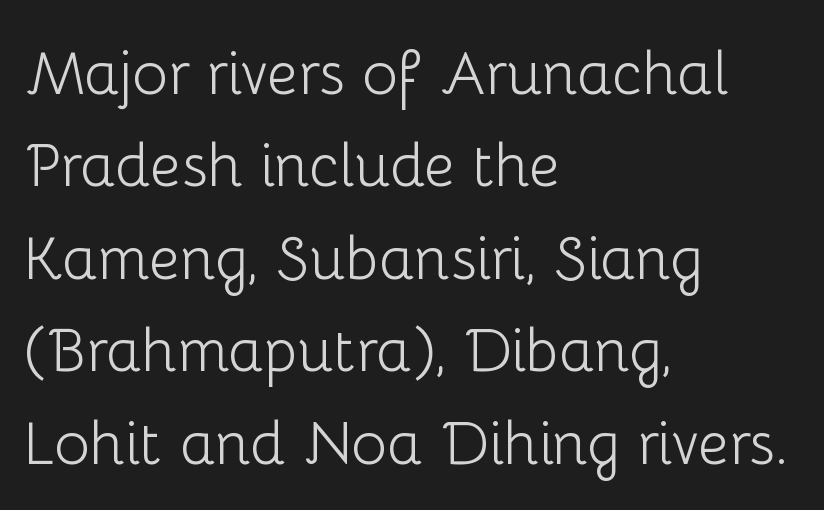
The image shows 60 px light sans-serif type, upright; set left-aligned, normal line spacing (1.54x), normal letter spacing, not underlined; low stroke contrast and a medium x-height.
